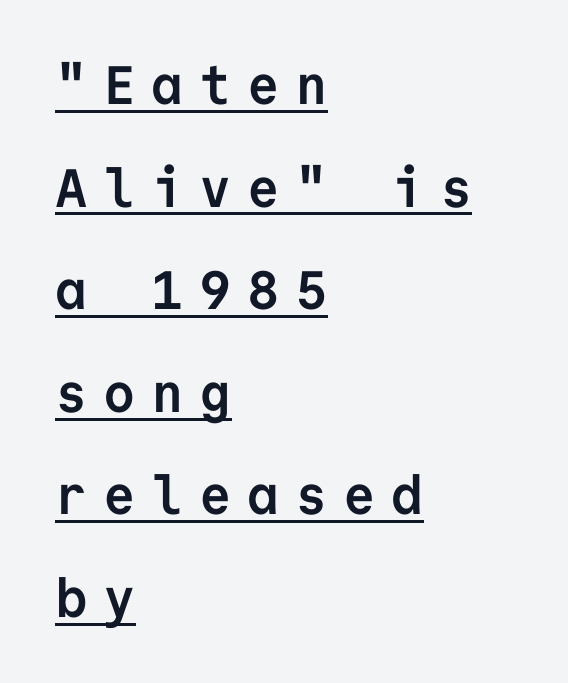
These lines are set flush left with a ragged right edge. Do the characters align in a grid? Yes, the font is monospaced. Each letter's strokes conclude bluntly, with no projecting serifs. This is heavy type, rendered in bold.
